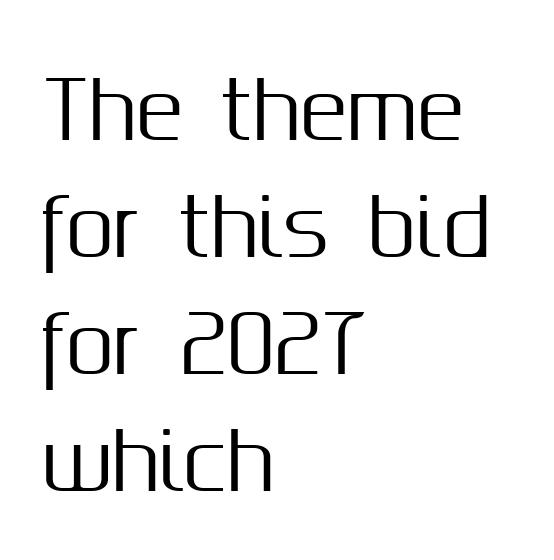
Does the type have serifs? No, each stem ends abruptly. Caption: standard tracking, unaltered. Notice how descenders clear the ascenders below comfortably — that's standard leading. Upright lettering throughout. Words float on clear page, feet unadorned.
